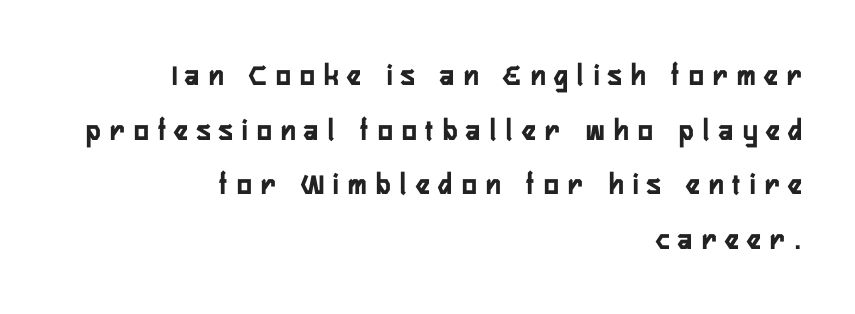
Q: Is the text italic (slanted)? A: No, it is upright.
Q: Is the typeface a serif or a sans-serif typeface? A: Sans-serif.
Q: Is the text underlined? A: No.
Q: How is the paragraph aligned? A: Right-aligned.
Q: Is the spacing between letters normal or unusually wide? A: Unusually wide.
Q: Width (condensed, normal, or wide)? A: Condensed.
Q: Stroke contrast? A: Low.
Q: x-height? A: Medium.
Q: Monospaced? A: No.
